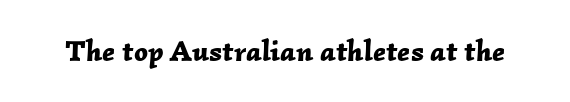
The image shows 30 px bold type, italic (leaning right); set normal letter spacing, not underlined; low stroke contrast and a medium x-height.
